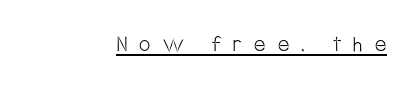
Check the space under the baseline: a stroke is drawn there. Stems and bowls with no extra thickness — not bold. Nope, not italic — everything's standing straight. Each word looks stretched out because of the extra space between its letters.
